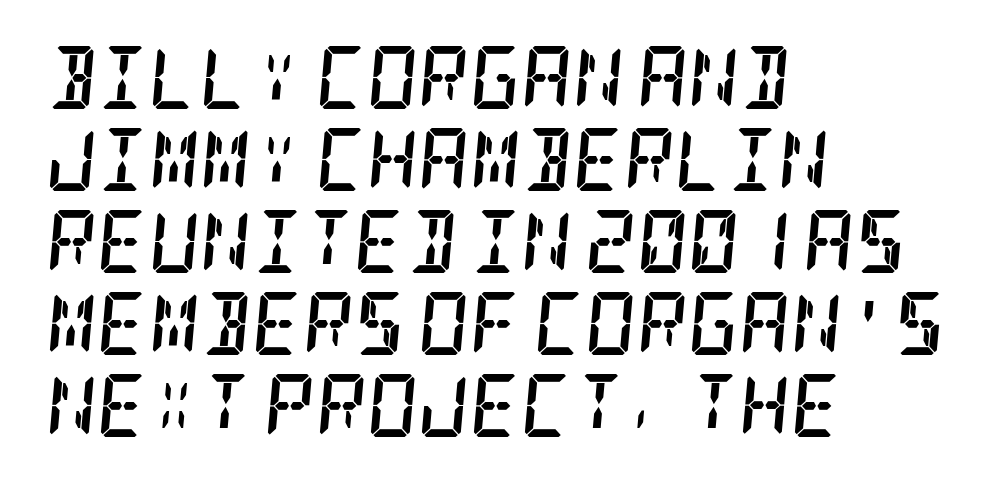
The image shows 63 px semibold, condensed serif type, italic (leaning right); set left-aligned, normal line spacing (1.3x), normal letter spacing, not underlined; low stroke contrast and a large x-height.
